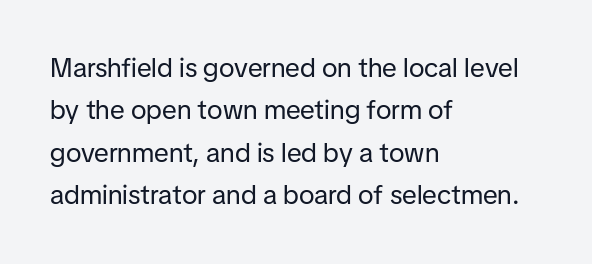
Characters follow at the spacing the type designer built in. Where is the straight margin? On the left. Weight: regular or lighter. Check the space under the baseline: it is left empty. Each new line begins a customary step beneath the previous one.
